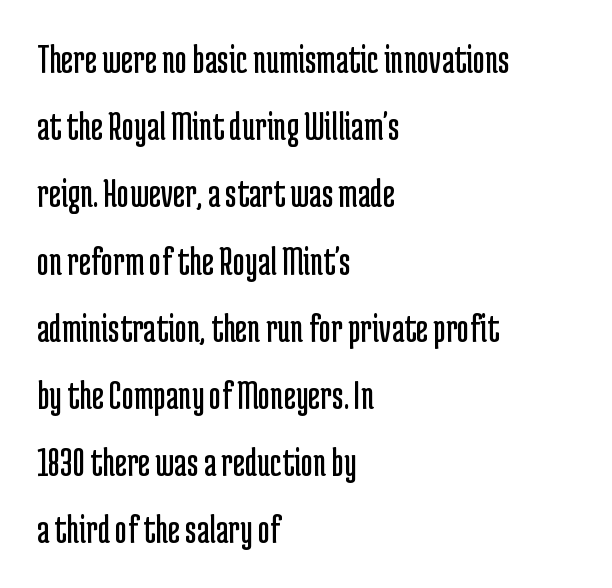
{"serif": "no", "italic": "no", "bold": "no", "weight": "regular", "width": "condensed", "stroke_contrast": "low", "x_height": "medium", "monospaced": "no", "underline": "no", "align": "left", "line_spacing": "normal", "line_spacing_ratio": 1.6, "letter_spacing": "normal", "letter_spacing_em": 0.0, "glyph_px": 42}
